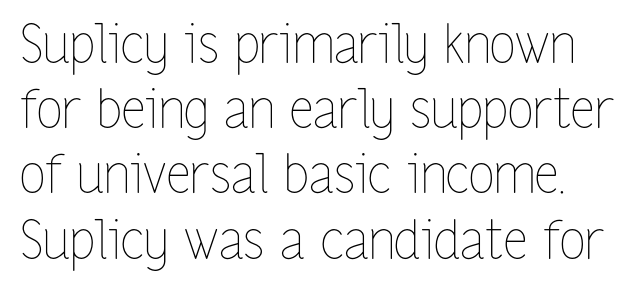
Q: Is the text bold? A: No.
Q: Is the text italic (slanted)? A: No, it is upright.
Q: Is the text underlined? A: No.
Q: Is the spacing between letters normal or unusually wide? A: Normal.
Q: Width (condensed, normal, or wide)? A: Condensed.
Q: Stroke contrast? A: Low.
Q: x-height? A: Medium.
Q: Monospaced? A: No.
